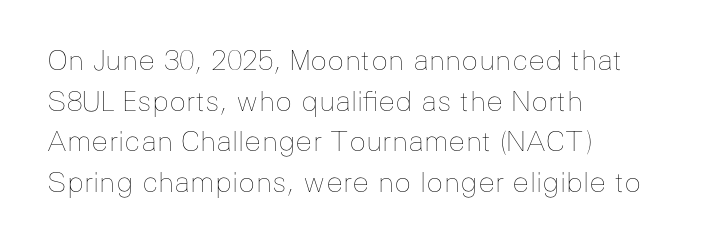
The image shows 28 px thin type, upright; set left-aligned, normal line spacing (1.45x), normal letter spacing, not underlined; low stroke contrast and a medium x-height.
